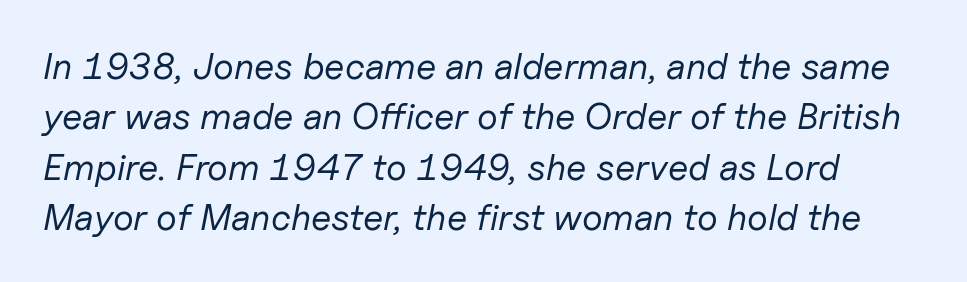
{"italic": "yes", "lean": "right", "slant_degrees": 11, "bold": "no", "weight": "regular", "width": "normal", "stroke_contrast": "low", "x_height": "medium", "monospaced": "no", "underline": "no", "line_spacing": "normal", "line_spacing_ratio": 1.36, "letter_spacing": "normal", "letter_spacing_em": 0.0, "glyph_px": 37}
